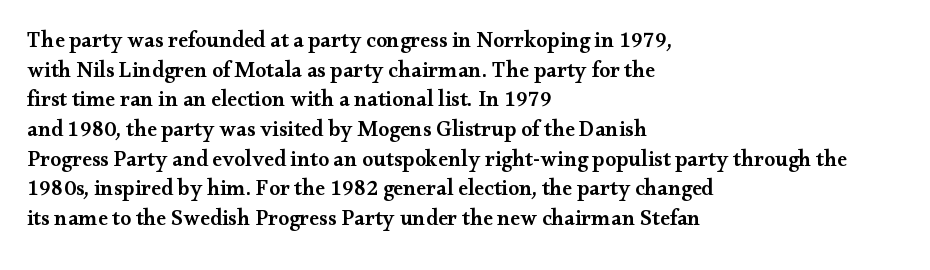
Q: Is the text bold? A: Semi-bold.
Q: Is the text italic (slanted)? A: No, it is upright.
Q: Is the text underlined? A: No.
Q: How is the paragraph aligned? A: Left-aligned.
Q: Is the spacing between letters normal or unusually wide? A: Normal.
Q: Is the spacing between lines tight, normal or loose? A: Normal.
